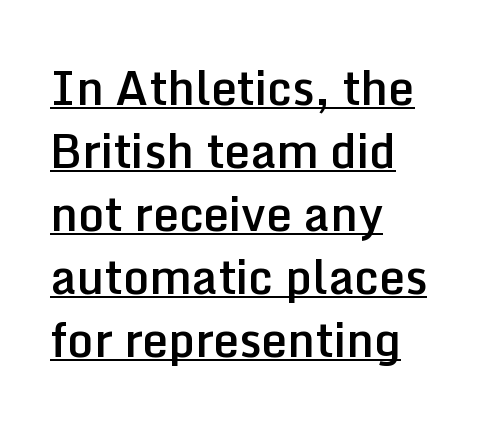
The image shows 46 px semibold sans-serif type, upright; set left-aligned, normal line spacing (1.37x), normal letter spacing, underlined; low stroke contrast and a medium x-height.
